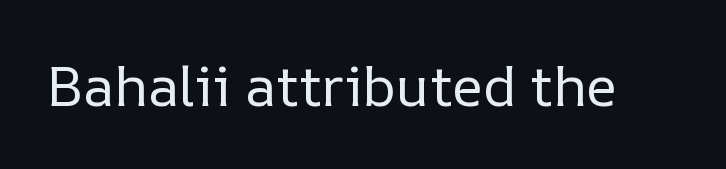
The lettering holds an erect, upright posture throughout. The font is comparable to plain body text, perhaps lighter. Check under the words: just untouched page. Is the letter spacing exaggerated? No — it looks like the ordinary default. Do the characters align in a grid? No, the font is proportional.
